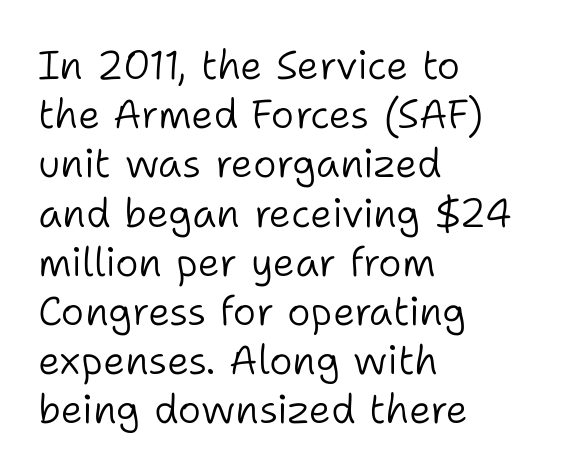
The image shows 40 px light sans-serif type, upright; set left-aligned, line spacing 1.23x, normal letter spacing, not underlined; low stroke contrast and a medium x-height.
